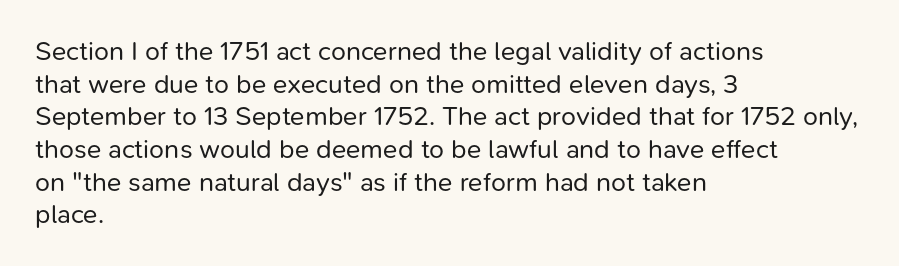
What stands out about the letter spacing? Nothing — it is the standard amount. This is not heavy type; no bold has been used. Just letters on the line, the space beneath them empty. Notice how the stems are strictly vertical — no italics here. This rendering uses left alignment, leaving the right contour irregular.
